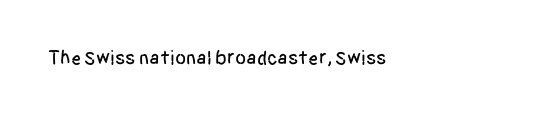
The image shows 20 px text type, upright; set normal letter spacing, not underlined.
